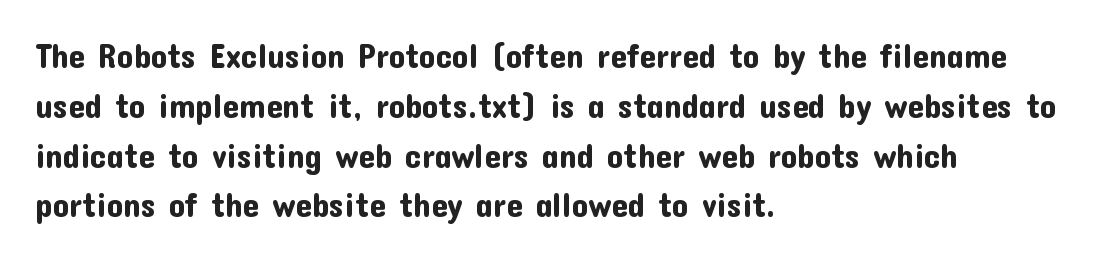
{"serif": "no", "italic": "no", "width": "normal", "stroke_contrast": "low", "x_height": "medium", "monospaced": "no", "underline": "no", "align": "left", "line_spacing": "normal", "line_spacing_ratio": 1.51, "letter_spacing": "normal", "letter_spacing_em": 0.0, "glyph_px": 33}
